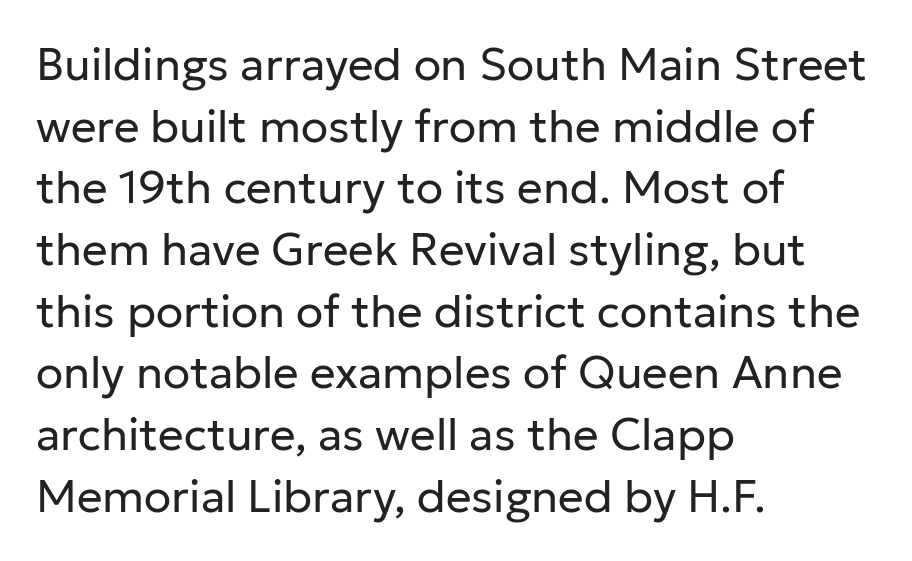
The image shows 45 px regular-weight sans-serif type, upright; set left-aligned, normal line spacing (1.37x), normal letter spacing, not underlined; low stroke contrast and a medium x-height.
